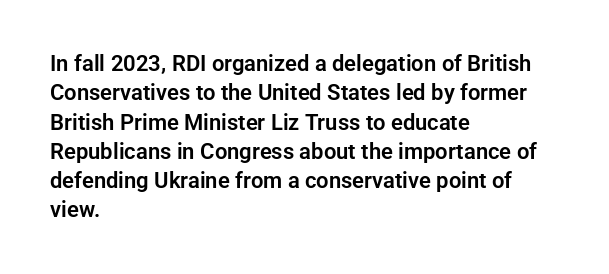
Q: Is the text italic (slanted)? A: No, it is upright.
Q: Is the text underlined? A: No.
Q: How is the paragraph aligned? A: Left-aligned.
Q: Is the spacing between letters normal or unusually wide? A: Normal.
Q: Is the spacing between lines tight, normal or loose? A: Normal.
